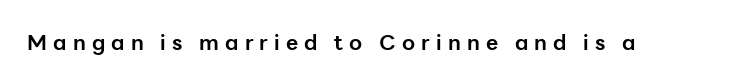
{"italic": "no", "bold": "yes", "underline": "no", "letter_spacing": "wide", "letter_spacing_em": 0.29, "glyph_px": 21}
